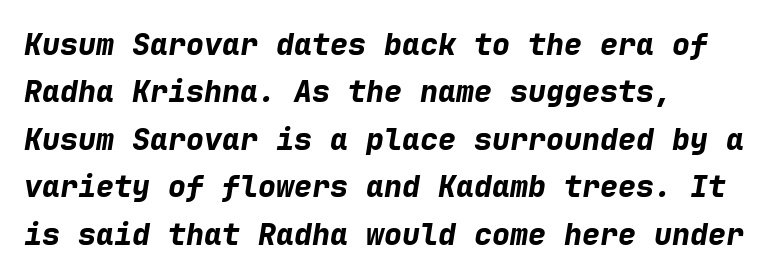
The image shows 30 px bold type, italic (leaning right), monospaced; set left-aligned, normal line spacing (1.58x), normal letter spacing, not underlined; low stroke contrast and a medium x-height.
